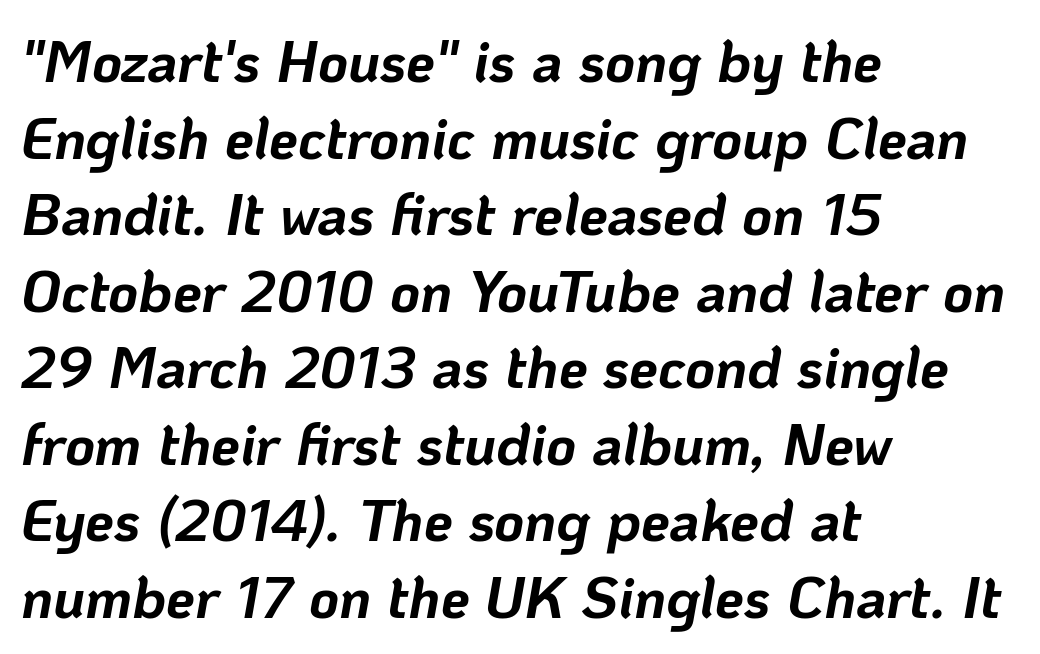
The foot of each line stays bare and open. The rendering applies a slant to the glyphs. Look at the stroke-to-counter ratio: heavy, a bold. Note the varied advance widths — an 'i' is clearly narrower than an 'm'. Does the leading feel generous? No, just average.
